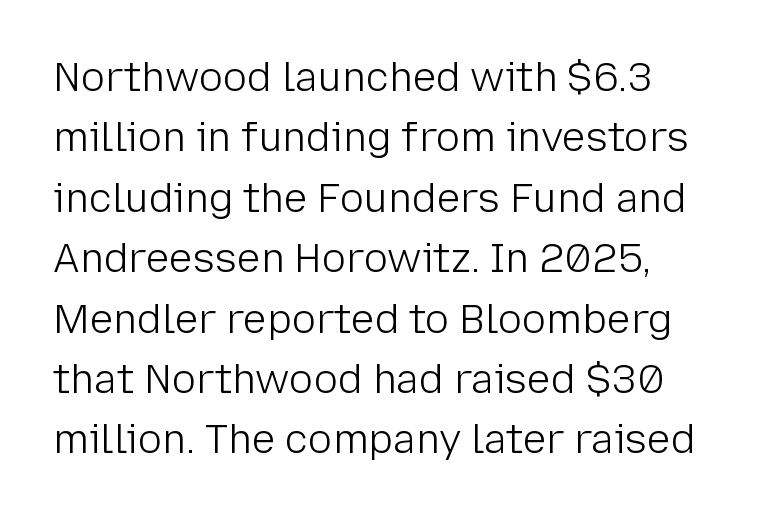
{"serif": "no", "italic": "no", "bold": "no", "weight": "light", "width": "normal", "stroke_contrast": "low", "x_height": "medium", "monospaced": "no", "underline": "no", "line_spacing": "normal", "line_spacing_ratio": 1.51, "letter_spacing": "normal", "letter_spacing_em": 0.0, "glyph_px": 40}
